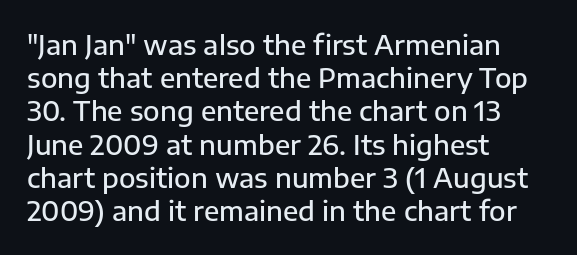
Short and long lines alike share a common starting point at left. The axis of the letterforms is exactly vertical. Plain, unruled lines of type. Caption: semibold face, moderately heavy strokes. How are the letters spaced? Ordinarily, with no added tracking.
